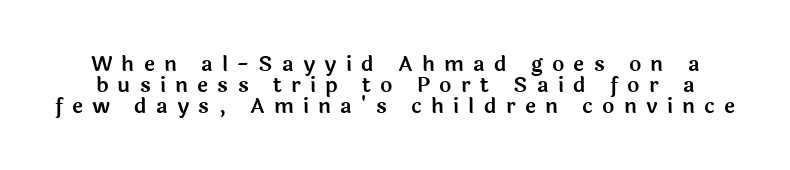
Q: Is the text italic (slanted)? A: No, it is upright.
Q: Is the text underlined? A: No.
Q: Is the spacing between letters normal or unusually wide? A: Unusually wide.
Q: Is the spacing between lines tight, normal or loose? A: Tight.
